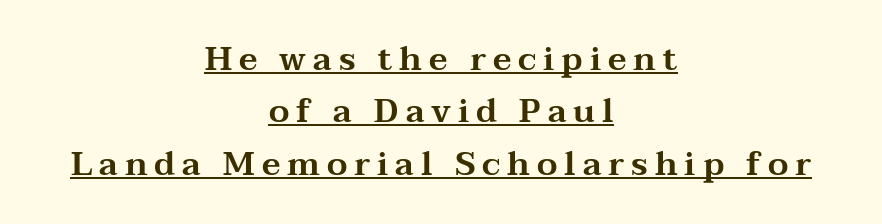
{"serif": "yes", "italic": "no", "width": "wide", "stroke_contrast": "medium", "x_height": "medium", "monospaced": "no", "underline": "yes", "align": "center", "line_spacing": "normal", "line_spacing_ratio": 1.59, "letter_spacing": "wide", "letter_spacing_em": 0.21, "glyph_px": 33}
